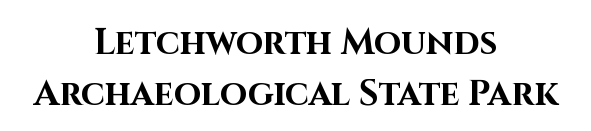
{"serif": "no", "italic": "no", "bold": "yes", "weight": "bold", "width": "normal", "stroke_contrast": "high", "x_height": "large", "monospaced": "no", "underline": "no", "align": "center", "line_spacing": "normal", "line_spacing_ratio": 1.45, "letter_spacing": "normal", "letter_spacing_em": 0.0, "glyph_px": 35}
